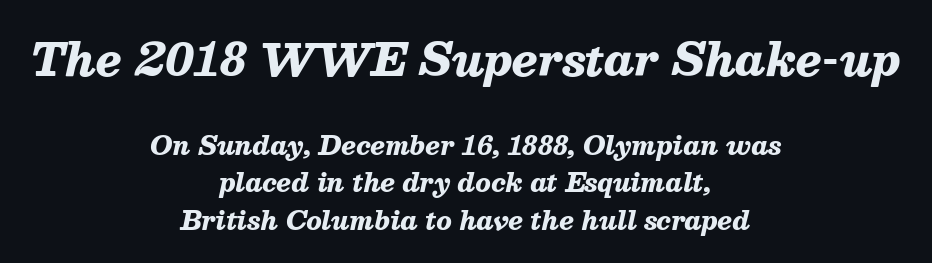
Q: Is the text bold? A: Yes.
Q: Is the text italic (slanted)? A: Yes, it leans right by about 13 degrees.
Q: Is the text underlined? A: No.
Q: How is the paragraph aligned? A: Centered.
Q: Is the spacing between letters normal or unusually wide? A: Normal.
Q: Is the spacing between lines tight, normal or loose? A: Normal.
Q: Which block of text is set in a larger size, the first (top) or the second (bottom)? A: The first (top) one.
Q: Width (condensed, normal, or wide)? A: Normal.
Q: Stroke contrast? A: Medium.
Q: x-height? A: Medium.
Q: Monospaced? A: No.
